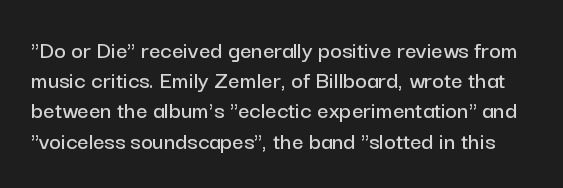
{"italic": "no", "underline": "no", "line_spacing_ratio": 1.21, "letter_spacing": "normal", "letter_spacing_em": 0.0, "glyph_px": 25}
